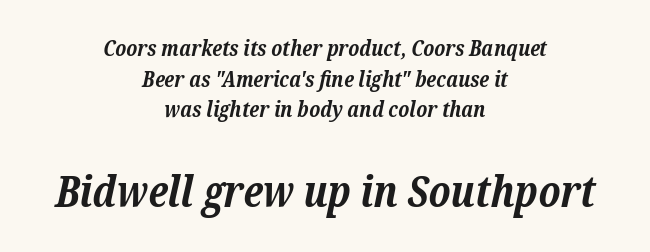
The image shows 44 px bold serif type, italic (leaning right); set centered, normal line spacing (1.39x), normal letter spacing, not underlined; the second (bottom) block is 2.0x larger; low stroke contrast and a medium x-height.
